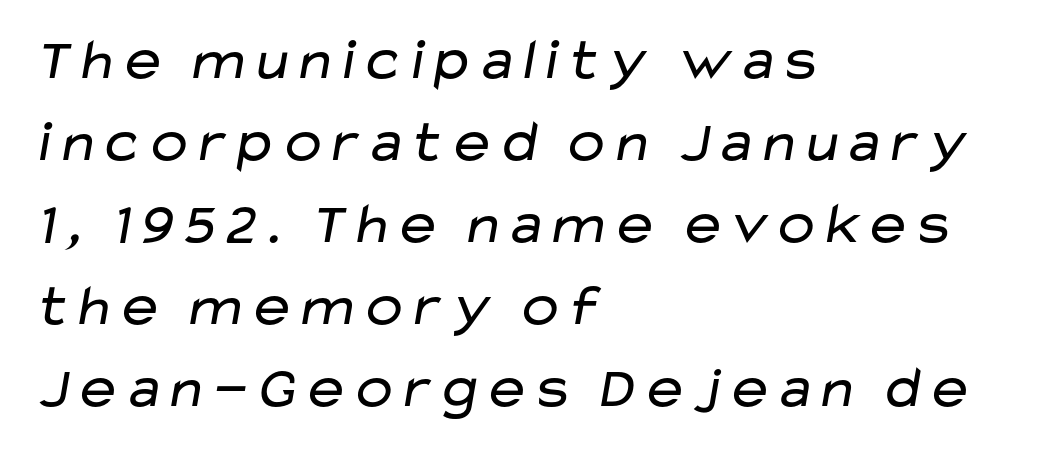
Descender tails drop into unmarked territory. How would I describe the line gaps? Plain and ordinary. The type family on display is of the sans-serif kind. Standard letterfit; no display-style spreading of the glyphs. These lines stack with their left ends in a neat column. Looks like regular typesetting: each glyph gets only the width it needs.
